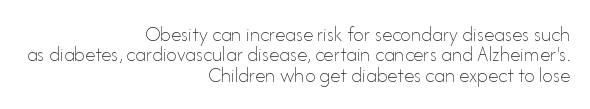
The string is rendered with underlining switched off. The font sits on the lighter half of the weight spectrum, regular included. The paragraph has a hard right edge and a soft left edge. The lettering stays uniformly vertical, giving the passage a roman look. The tracking reads as untouched default to a designer's eye.
